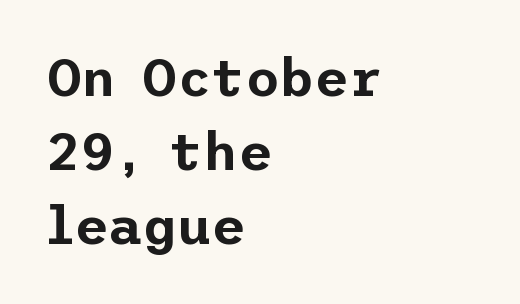
Q: Is the text italic (slanted)? A: No, it is upright.
Q: Is the typeface a serif or a sans-serif typeface? A: Sans-serif.
Q: Is the text underlined? A: No.
Q: How is the paragraph aligned? A: Left-aligned.
Q: Is the spacing between letters normal or unusually wide? A: Normal.
Q: Is the spacing between lines tight, normal or loose? A: Normal.
Q: Width (condensed, normal, or wide)? A: Normal.
Q: Stroke contrast? A: Low.
Q: x-height? A: Medium.
